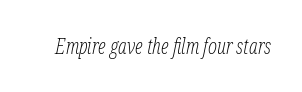
Each word holds together tightly as a unit, with standard inter-letter gaps. Style check: oblique. Lines of text with bare space underneath. Heaviness? Minimal to ordinary, like unemphasized prose.
